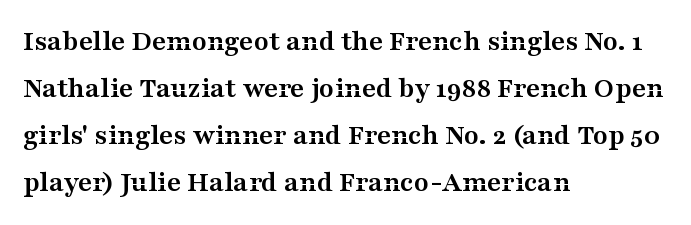
{"serif": "yes", "italic": "no", "bold": "yes", "weight": "semibold", "width": "wide", "stroke_contrast": "medium", "x_height": "medium", "monospaced": "no", "underline": "no", "align": "left", "line_spacing": "normal", "line_spacing_ratio": 1.57, "letter_spacing": "normal", "letter_spacing_em": 0.0, "glyph_px": 30}
